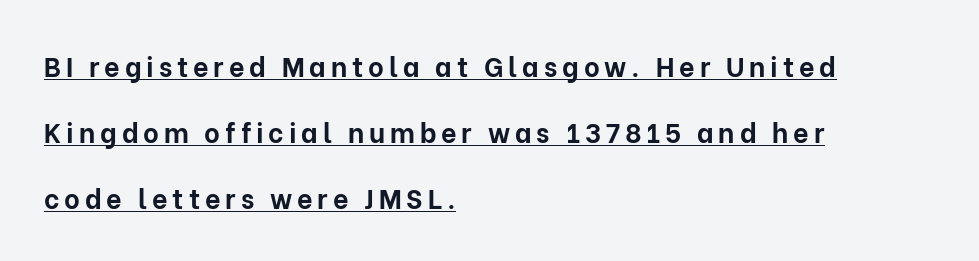
This is roman type, the default non-slanted kind. This is underlined copy, the kind a proofreader might mark for attention. The lines in this sample share a left origin and differ only in where they stop. Each glyph is drawn with heavy, bold strokes. Interline gaps are noticeably wide in this sample.
